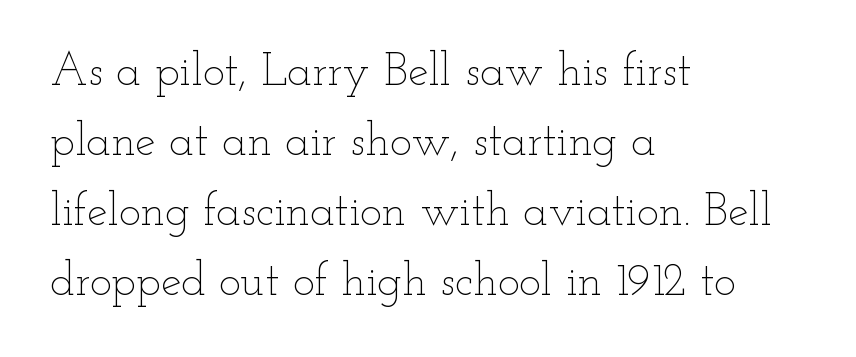
The image shows 46 px thin, wide type, upright; set left-aligned, normal line spacing (1.52x), normal letter spacing, not underlined; low stroke contrast and a small x-height.
